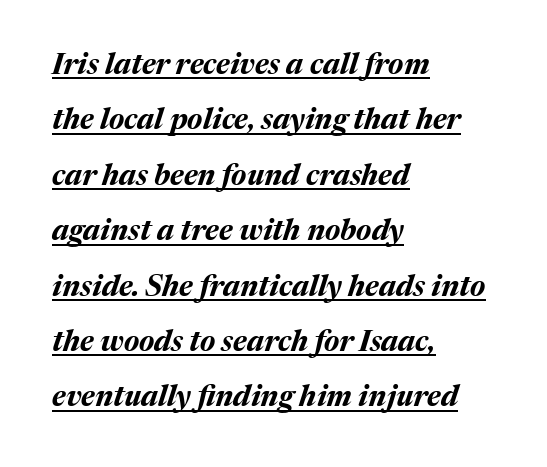
{"italic": "yes", "lean": "right", "slant_degrees": 17, "bold": "yes", "weight": "bold", "width": "normal", "stroke_contrast": "medium", "x_height": "medium", "monospaced": "no", "underline": "yes", "align": "left", "line_spacing": "loose", "line_spacing_ratio": 1.91, "letter_spacing": "normal", "letter_spacing_em": 0.0, "glyph_px": 29}
